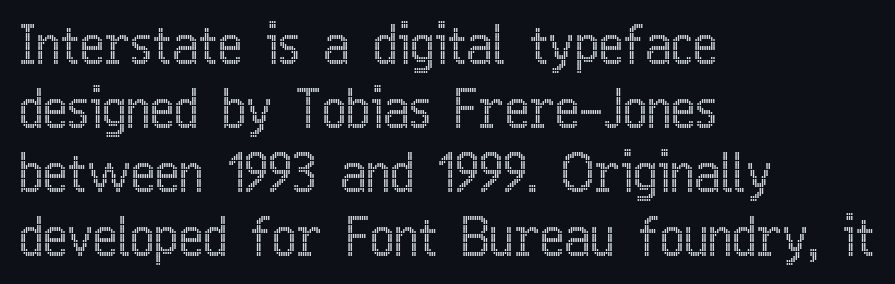
Q: Is the text italic (slanted)? A: No, it is upright.
Q: Is the text underlined? A: No.
Q: How is the paragraph aligned? A: Left-aligned.
Q: Is the spacing between letters normal or unusually wide? A: Normal.
Q: Width (condensed, normal, or wide)? A: Condensed.
Q: x-height? A: Medium.
Q: Monospaced? A: No.
